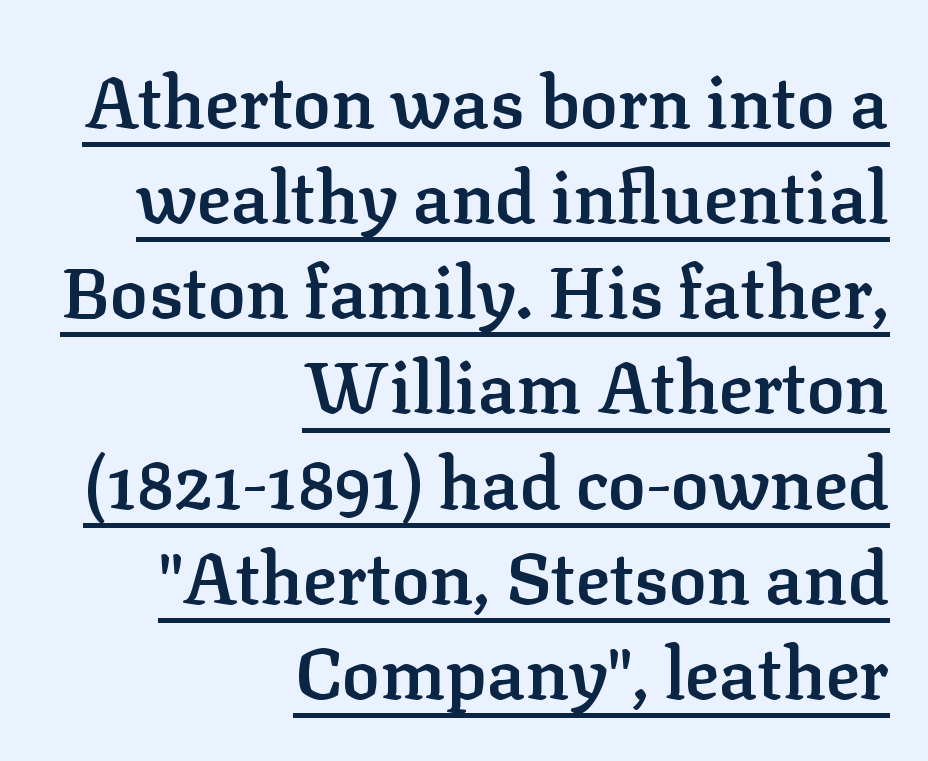
Q: Is the text bold? A: Semi-bold.
Q: Is the text italic (slanted)? A: No, it is upright.
Q: Is the typeface a serif or a sans-serif typeface? A: Serif.
Q: Is the text underlined? A: Yes.
Q: How is the paragraph aligned? A: Right-aligned.
Q: Is the spacing between letters normal or unusually wide? A: Normal.
Q: Is the spacing between lines tight, normal or loose? A: Normal.
Q: Width (condensed, normal, or wide)? A: Normal.
Q: Stroke contrast? A: Low.
Q: x-height? A: Medium.
Q: Monospaced? A: No.
